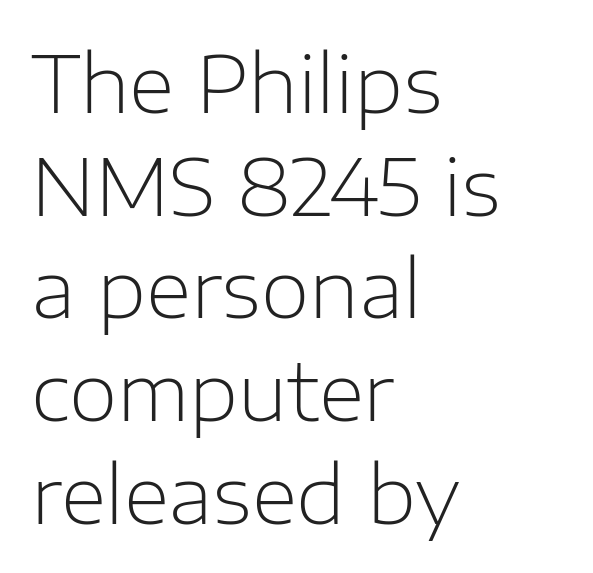
{"serif": "no", "italic": "no", "bold": "no", "weight": "light", "width": "normal", "stroke_contrast": "low", "x_height": "medium", "monospaced": "no", "underline": "no", "align": "left", "line_spacing": "normal", "line_spacing_ratio": 1.3, "letter_spacing": "normal", "letter_spacing_em": 0.0, "glyph_px": 79}
